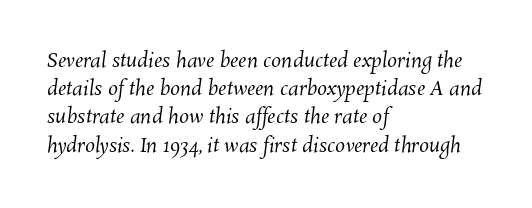
Descender tails drop into unmarked territory. The font sits on the lighter half of the weight spectrum, regular included. Short note: letters normally spaced. Is there much room between lines? A standard amount, neither cramped nor airy.
